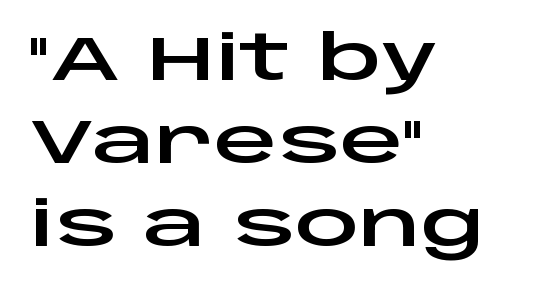
{"serif": "no", "italic": "no", "width": "wide", "stroke_contrast": "low", "x_height": "large", "monospaced": "no", "underline": "no", "align": "left", "line_spacing": "normal", "line_spacing_ratio": 1.32, "letter_spacing": "normal", "letter_spacing_em": 0.0, "glyph_px": 63}
